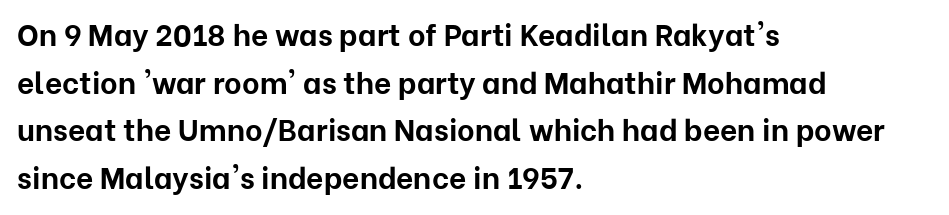
Q: Is the text bold? A: Yes.
Q: Is the text italic (slanted)? A: No, it is upright.
Q: Is the typeface a serif or a sans-serif typeface? A: Sans-serif.
Q: Is the text underlined? A: No.
Q: How is the paragraph aligned? A: Left-aligned.
Q: Is the spacing between letters normal or unusually wide? A: Normal.
Q: Is the spacing between lines tight, normal or loose? A: Normal.
Q: Width (condensed, normal, or wide)? A: Normal.
Q: Stroke contrast? A: Low.
Q: x-height? A: Medium.
Q: Monospaced? A: No.
